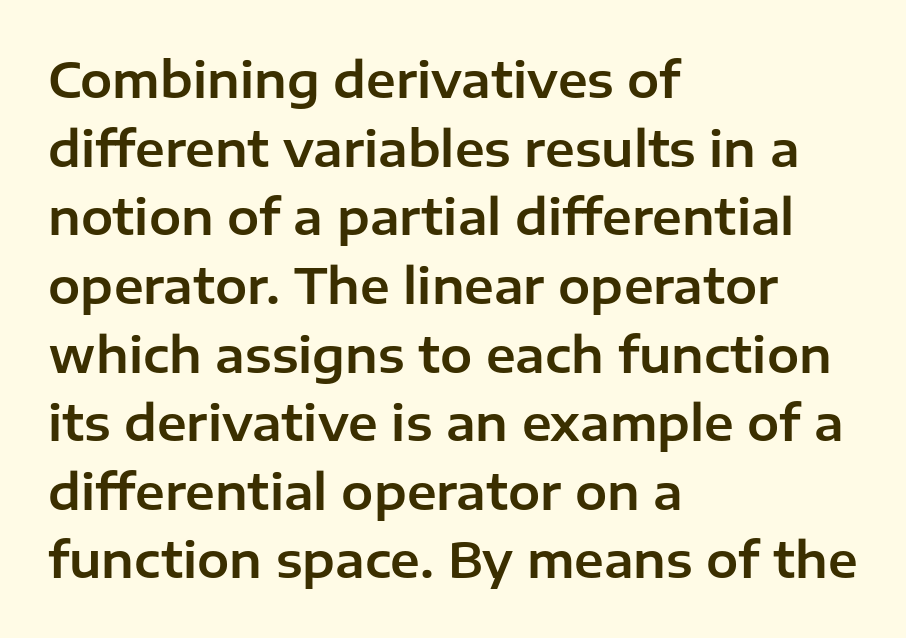
The image shows 48 px sans-serif type, upright; set left-aligned, normal line spacing (1.43x), normal letter spacing, not underlined; low stroke contrast and a medium x-height.
